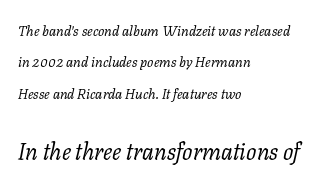
The image shows 23 px text type, italic (leaning right); set left-aligned, loose line spacing (2.25x), normal letter spacing, not underlined; the second (bottom) block is 1.64x larger.
